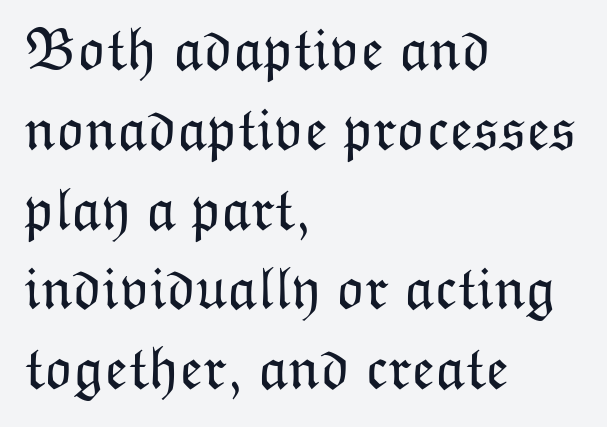
{"italic": "no", "bold": "no", "weight": "light", "width": "normal", "stroke_contrast": "low", "x_height": "medium", "monospaced": "no", "underline": "no", "align": "left", "line_spacing": "normal", "line_spacing_ratio": 1.33, "letter_spacing": "normal", "letter_spacing_em": 0.0, "glyph_px": 60}
